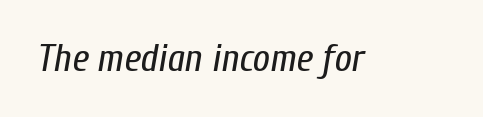
The image shows 38 px regular-weight, condensed type, italic (leaning right); set normal letter spacing, not underlined; low stroke contrast and a medium x-height.
